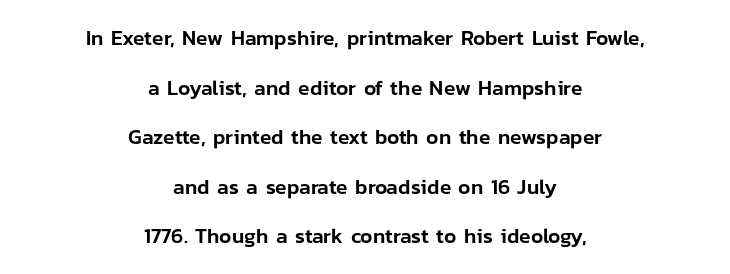
{"italic": "no", "underline": "no", "align": "center", "line_spacing": "loose", "line_spacing_ratio": 2.36, "letter_spacing": "normal", "letter_spacing_em": 0.0, "glyph_px": 21}
